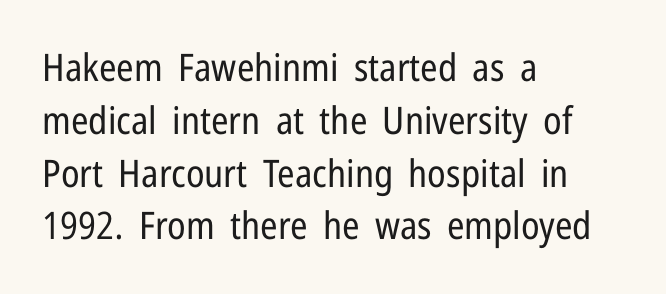
This is the regular roman posture of the typeface. Honestly, the letter spacing is just normal — you wouldn't notice it. Think standard paragraph weight, or any step lighter than that. Has an underline been added? It has not. The letters carry no serifs — their stems end cleanly without finishing strokes.
